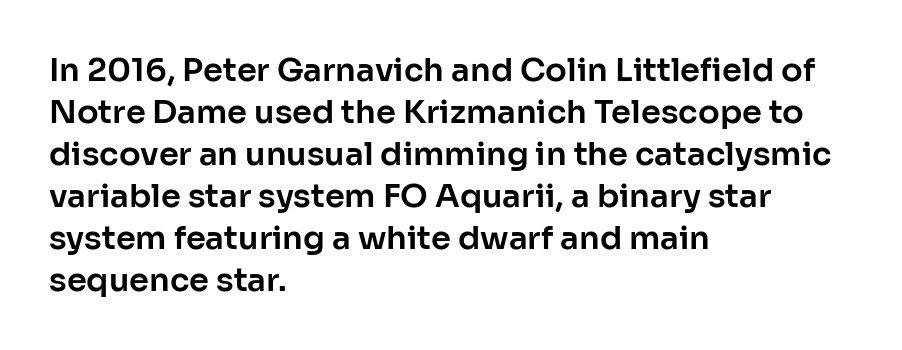
{"serif": "no", "italic": "no", "width": "normal", "stroke_contrast": "low", "x_height": "medium", "monospaced": "no", "underline": "no", "align": "left", "line_spacing": "normal", "line_spacing_ratio": 1.31, "letter_spacing": "normal", "letter_spacing_em": 0.0, "glyph_px": 32}
